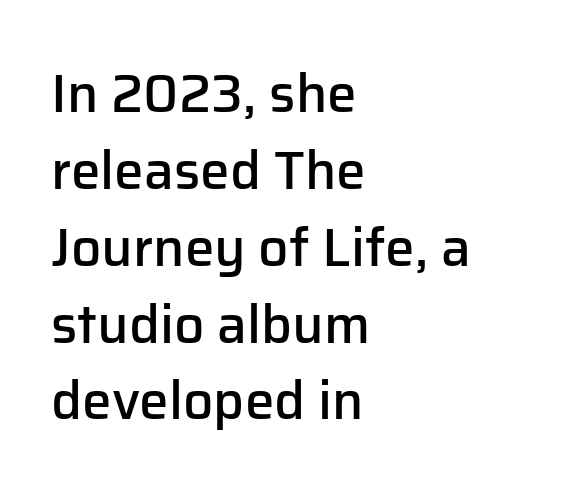
{"serif": "no", "italic": "no", "bold": "semi", "weight": "semibold", "width": "normal", "stroke_contrast": "low", "x_height": "medium", "monospaced": "no", "underline": "no", "align": "left", "line_spacing": "normal", "line_spacing_ratio": 1.45, "letter_spacing": "normal", "letter_spacing_em": 0.0, "glyph_px": 53}
